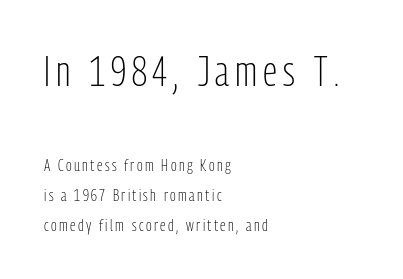
Q: Is the text bold? A: No.
Q: Is the text italic (slanted)? A: No, it is upright.
Q: Is the typeface a serif or a sans-serif typeface? A: Sans-serif.
Q: Is the text underlined? A: No.
Q: How is the paragraph aligned? A: Left-aligned.
Q: Which block of text is set in a larger size, the first (top) or the second (bottom)? A: The first (top) one.
Q: Width (condensed, normal, or wide)? A: Condensed.
Q: Stroke contrast? A: Low.
Q: x-height? A: Medium.
Q: Monospaced? A: No.
